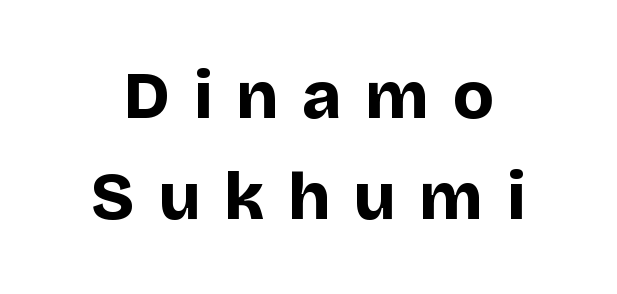
{"serif": "no", "italic": "no", "bold": "yes", "weight": "bold", "width": "normal", "stroke_contrast": "low", "x_height": "large", "monospaced": "no", "underline": "no", "line_spacing": "normal", "line_spacing_ratio": 1.51, "letter_spacing": "wide", "letter_spacing_em": 0.35, "glyph_px": 67}
